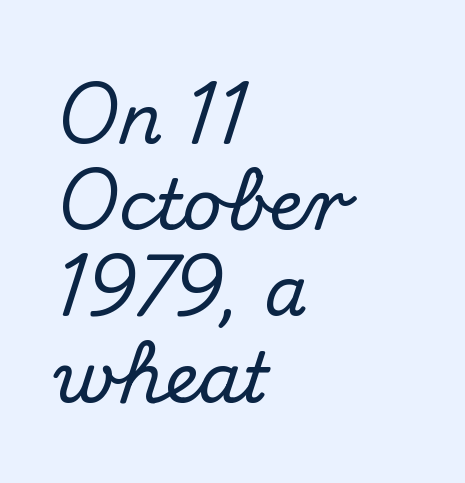
The image shows 69 px serif type; set left-aligned, normal line spacing (1.25x), normal letter spacing, not underlined; medium stroke contrast and a small x-height.
